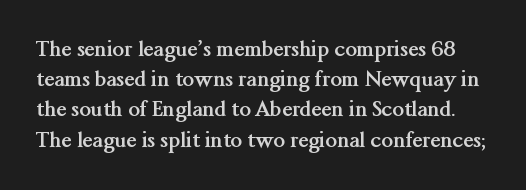
{"italic": "no", "bold": "yes", "underline": "no", "line_spacing": "normal", "line_spacing_ratio": 1.44, "letter_spacing": "normal", "letter_spacing_em": 0.0, "glyph_px": 21}
